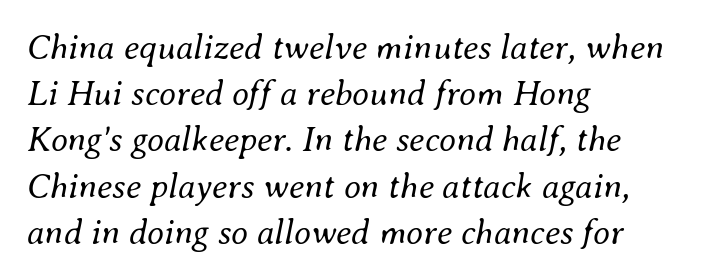
The image shows 35 px regular-weight type, italic (leaning right); set left-aligned, normal line spacing (1.32x), normal letter spacing, not underlined; medium stroke contrast and a small x-height.
